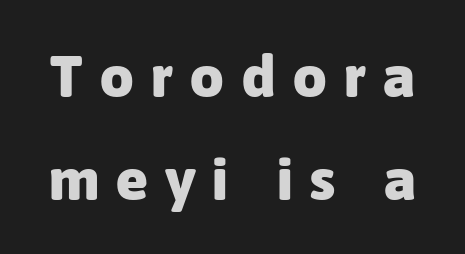
Q: Is the text bold? A: Yes.
Q: Is the text italic (slanted)? A: No, it is upright.
Q: Is the typeface a serif or a sans-serif typeface? A: Sans-serif.
Q: Is the text underlined? A: No.
Q: Is the spacing between letters normal or unusually wide? A: Unusually wide.
Q: Width (condensed, normal, or wide)? A: Normal.
Q: Stroke contrast? A: Low.
Q: x-height? A: Medium.
Q: Monospaced? A: No.
